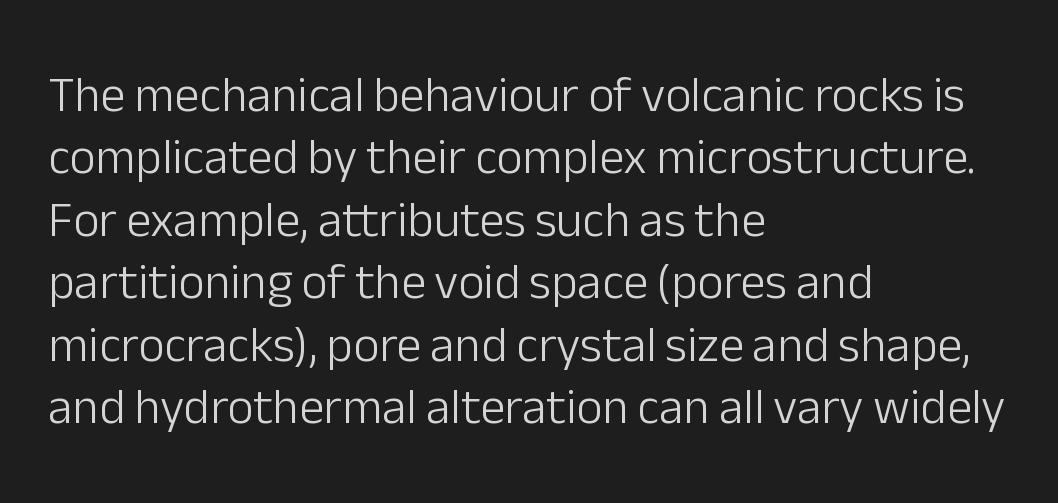
{"serif": "no", "italic": "no", "bold": "no", "weight": "light", "width": "normal", "stroke_contrast": "low", "x_height": "medium", "monospaced": "no", "underline": "no", "align": "left", "line_spacing": "normal", "line_spacing_ratio": 1.25, "letter_spacing": "normal", "letter_spacing_em": 0.0, "glyph_px": 50}
